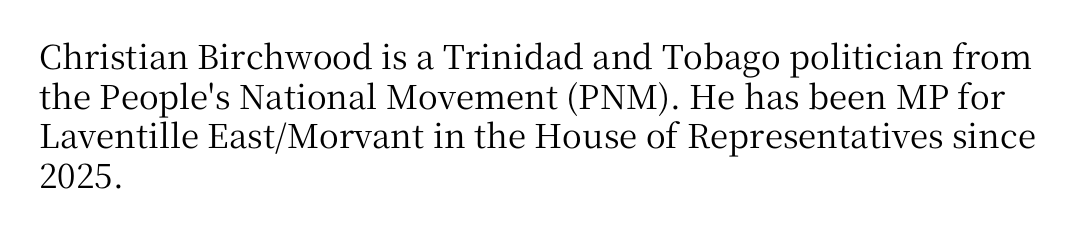
The image shows 33 px serif type, upright; set left-aligned, line spacing 1.2x, normal letter spacing, not underlined; medium stroke contrast and a medium x-height.
